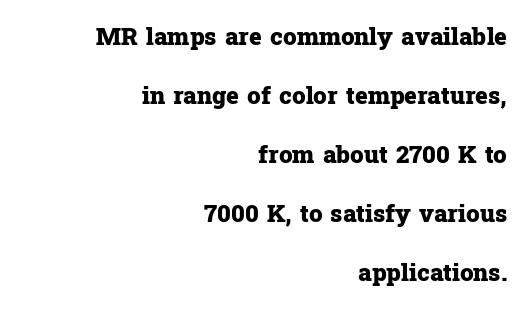
Q: Is the text bold? A: Yes.
Q: Is the text italic (slanted)? A: No, it is upright.
Q: Is the text underlined? A: No.
Q: How is the paragraph aligned? A: Right-aligned.
Q: Is the spacing between letters normal or unusually wide? A: Normal.
Q: Is the spacing between lines tight, normal or loose? A: Loose.
